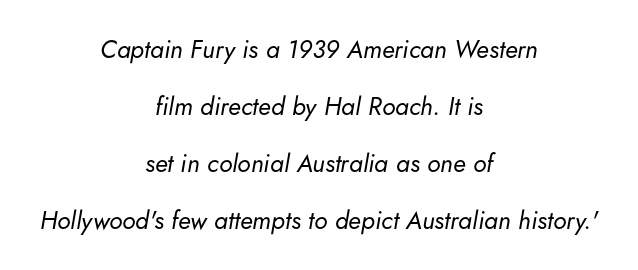
The font's italic variant was chosen for this text. The letters sit at their default tracking, neither squeezed nor spread. Visually the block forms a symmetrical silhouette, jagged on both flanks. Summary of vertical rhythm: relaxed, with wide interline spacing. Letters have the restrained weight of plain body copy at most. The area under the type is left untouched.
